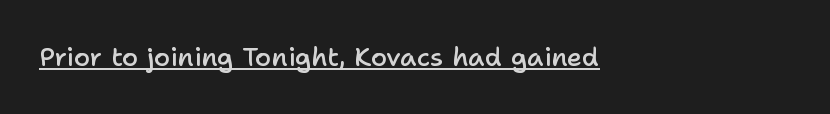
{"italic": "no", "bold": "semi", "underline": "yes", "align": "left", "letter_spacing": "normal", "letter_spacing_em": 0.0, "glyph_px": 26}
